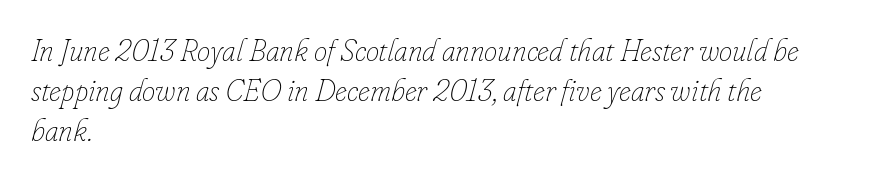
The image shows 30 px thin type, italic (leaning right); set left-aligned, normal line spacing (1.33x), normal letter spacing, not underlined; low stroke contrast and a small x-height.
